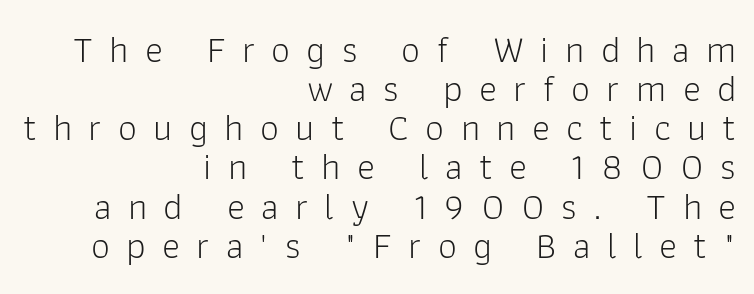
Rendered with straight, roman letterforms. How would I describe the line gaps? Narrow and economical. Check where the strokes stop: nothing finishes them off — pure sans. Here the designer chose a conventional face with non-uniform glyph widths. Clear beneath every line of the passage.
